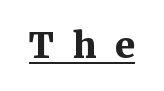
The image shows 48 px semibold serif type, upright; set unusually wide letter spacing (+0.38 em), underlined; medium stroke contrast and a medium x-height.
